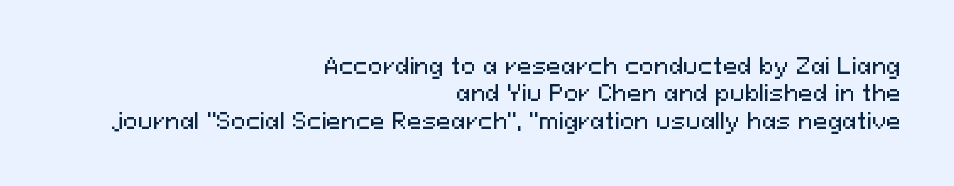
{"italic": "no", "underline": "no", "align": "right", "line_spacing": "normal", "line_spacing_ratio": 1.25, "letter_spacing": "normal", "letter_spacing_em": 0.0, "glyph_px": 22}
